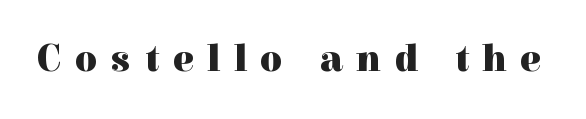
The image shows 38 px heavy serif type, upright; set unusually wide letter spacing (+0.36 em), not underlined; a medium x-height.
